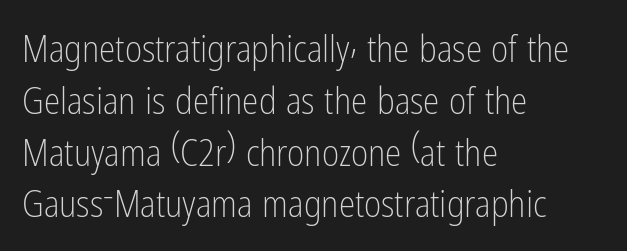
{"serif": "no", "italic": "no", "bold": "no", "weight": "light", "width": "condensed", "stroke_contrast": "low", "x_height": "medium", "monospaced": "no", "underline": "no", "align": "left", "line_spacing": "normal", "line_spacing_ratio": 1.4, "letter_spacing": "normal", "letter_spacing_em": 0.0, "glyph_px": 37}
